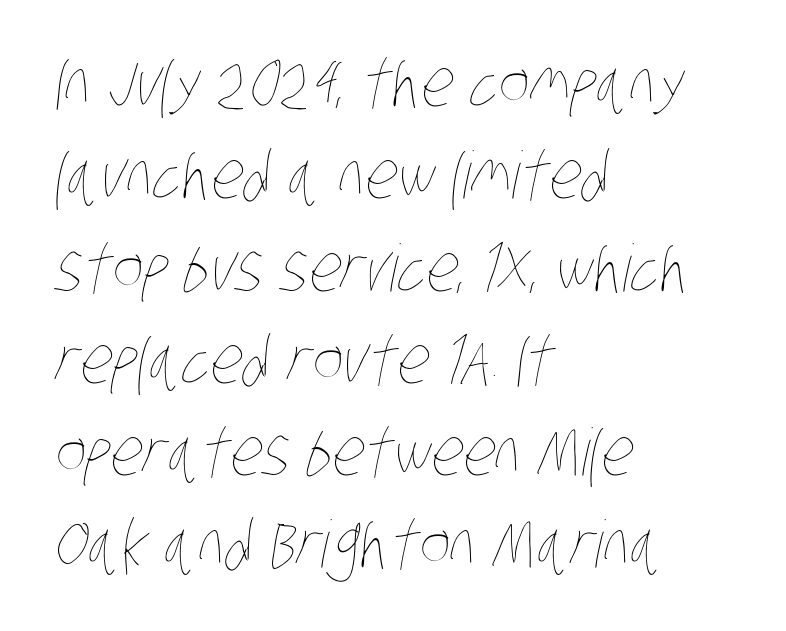
The image shows 65 px thin, condensed type; set left-aligned, normal line spacing (1.42x), normal letter spacing, not underlined; low stroke contrast and a large x-height.
